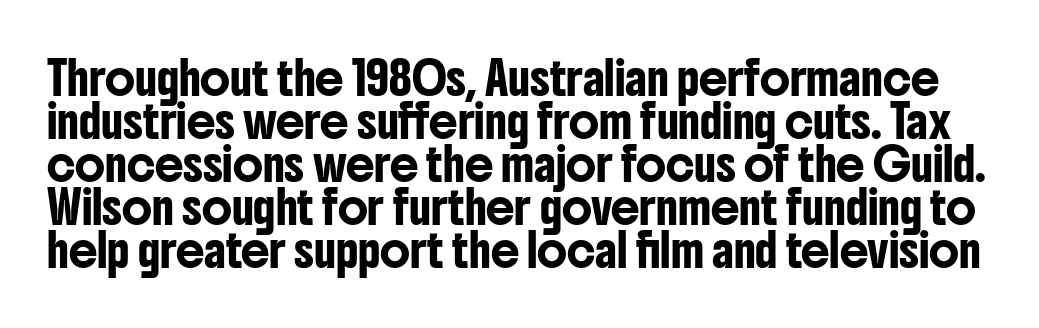
Serifs: no, the terminals of the letterforms are clean. Whoever set this chose a conventional vertical rhythm. Only glyphs here, with clear space below each row. Compared with typical body copy, the letter spacing here is the same. Spacing verdict: proportional, widths tailored to each character.
